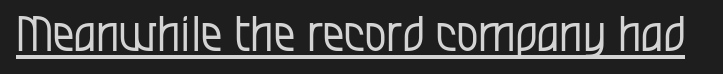
{"serif": "no", "italic": "no", "bold": "no", "weight": "regular", "width": "condensed", "stroke_contrast": "low", "x_height": "large", "monospaced": "no", "underline": "yes", "letter_spacing": "normal", "letter_spacing_em": 0.0, "glyph_px": 48}
